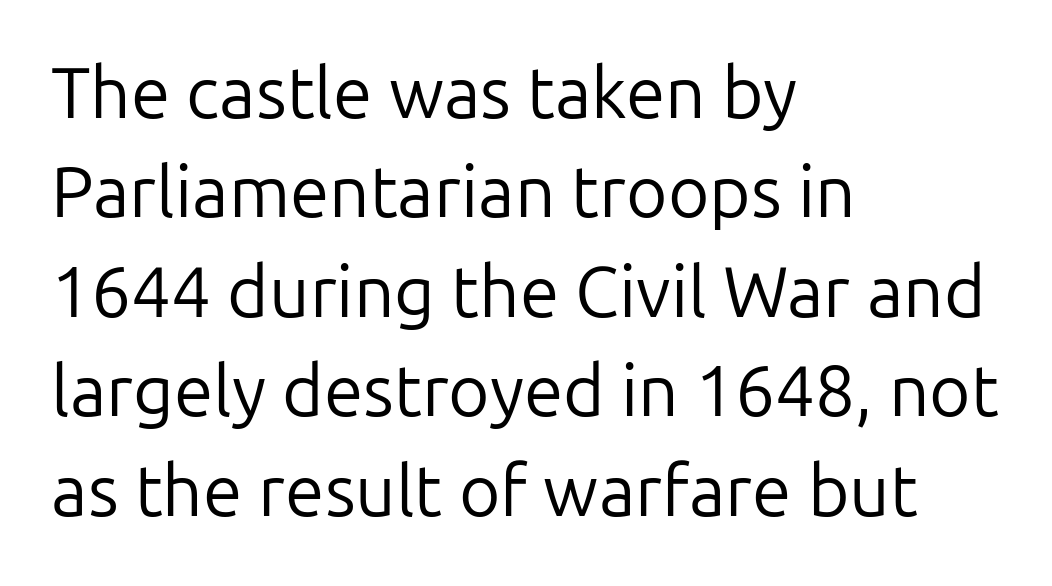
{"serif": "no", "italic": "no", "bold": "no", "weight": "regular", "width": "normal", "stroke_contrast": "low", "x_height": "medium", "monospaced": "no", "underline": "no", "align": "left", "line_spacing": "normal", "line_spacing_ratio": 1.4, "letter_spacing": "normal", "letter_spacing_em": 0.0, "glyph_px": 71}
